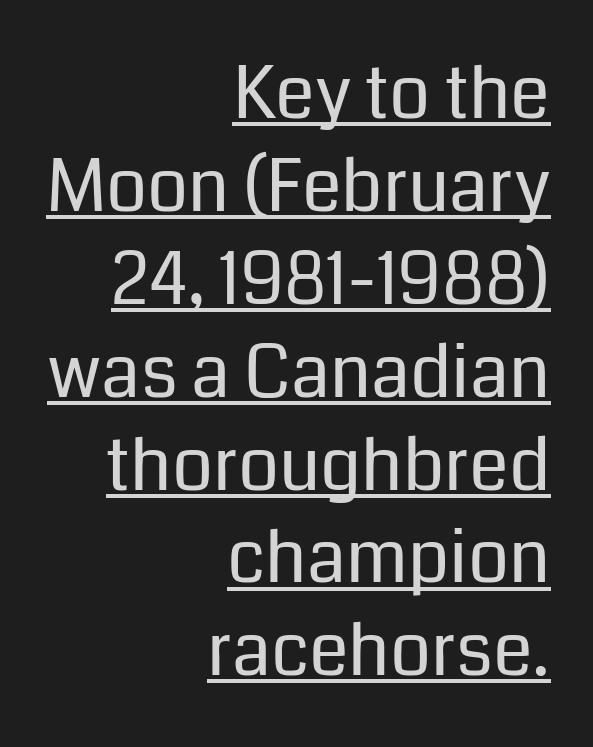
{"serif": "no", "italic": "no", "bold": "no", "weight": "regular", "width": "normal", "stroke_contrast": "low", "x_height": "medium", "monospaced": "no", "underline": "yes", "align": "right", "line_spacing": "normal", "line_spacing_ratio": 1.29, "letter_spacing": "normal", "letter_spacing_em": 0.0, "glyph_px": 72}
